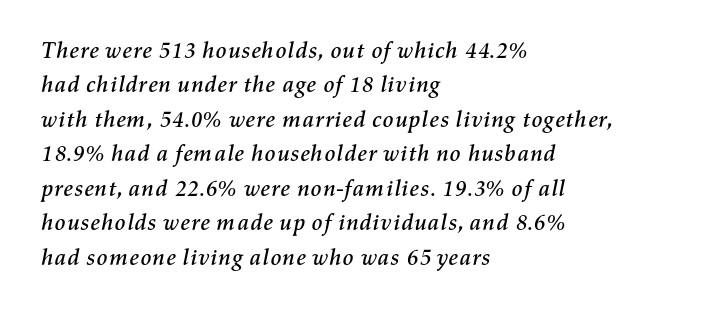
The image shows 23 px text type, italic (leaning right); set left-aligned, normal line spacing (1.5x), normal letter spacing, not underlined.
